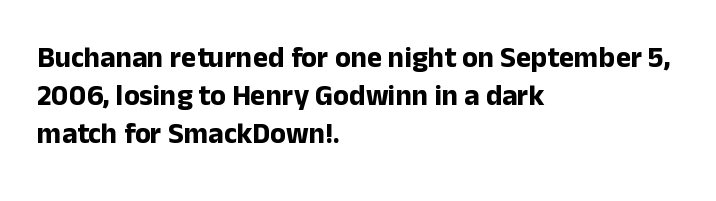
{"serif": "no", "italic": "no", "bold": "yes", "weight": "bold", "width": "normal", "stroke_contrast": "low", "x_height": "medium", "monospaced": "no", "underline": "no", "align": "left", "line_spacing": "normal", "line_spacing_ratio": 1.31, "letter_spacing": "normal", "letter_spacing_em": 0.0, "glyph_px": 29}
